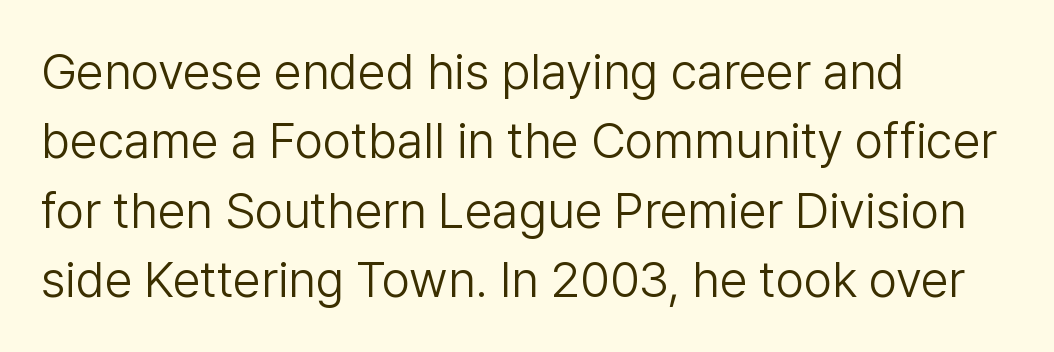
Q: Is the text bold? A: No.
Q: Is the text italic (slanted)? A: No, it is upright.
Q: Is the typeface a serif or a sans-serif typeface? A: Sans-serif.
Q: Is the text underlined? A: No.
Q: How is the paragraph aligned? A: Left-aligned.
Q: Is the spacing between letters normal or unusually wide? A: Normal.
Q: Is the spacing between lines tight, normal or loose? A: Normal.
Q: Width (condensed, normal, or wide)? A: Normal.
Q: Stroke contrast? A: Low.
Q: x-height? A: Medium.
Q: Monospaced? A: No.
